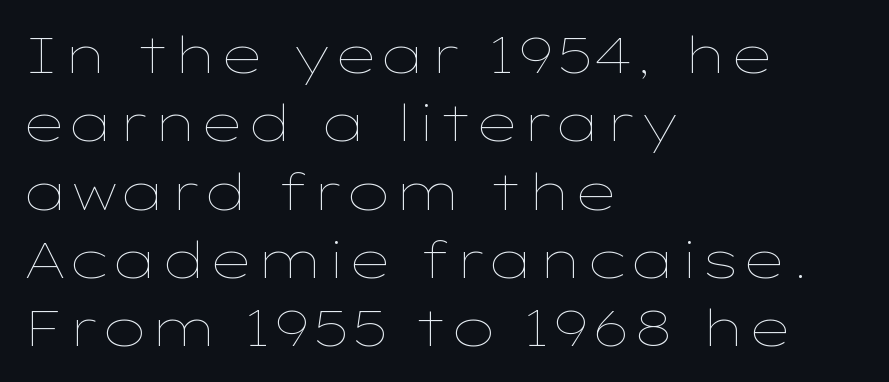
Q: Is the text bold? A: No.
Q: Is the text italic (slanted)? A: No, it is upright.
Q: Is the text underlined? A: No.
Q: How is the paragraph aligned? A: Left-aligned.
Q: Is the spacing between letters normal or unusually wide? A: Normal.
Q: Is the spacing between lines tight, normal or loose? A: Normal.
Q: Width (condensed, normal, or wide)? A: Wide.
Q: Stroke contrast? A: Low.
Q: x-height? A: Medium.
Q: Monospaced? A: No.
